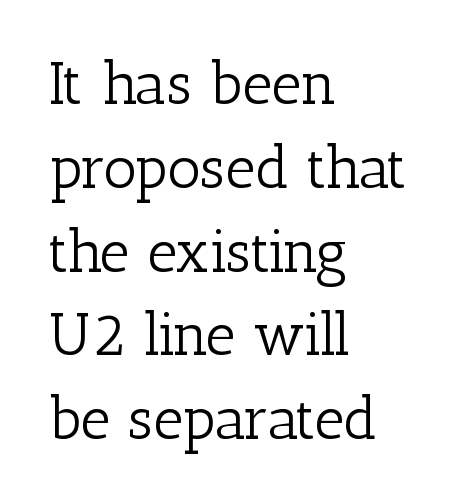
{"serif": "yes", "italic": "no", "bold": "no", "weight": "light", "width": "normal", "stroke_contrast": "low", "x_height": "medium", "monospaced": "no", "underline": "no", "align": "left", "line_spacing": "normal", "line_spacing_ratio": 1.42, "letter_spacing": "normal", "letter_spacing_em": 0.0, "glyph_px": 59}
